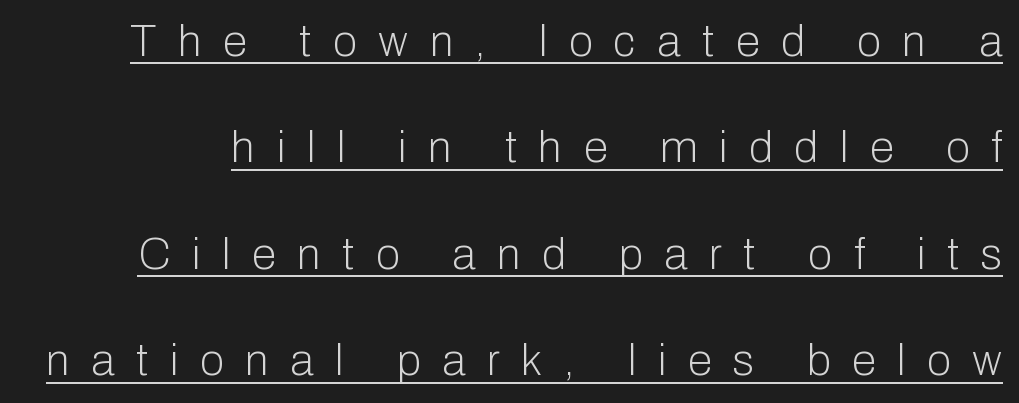
The image shows 44 px light sans-serif type, upright; set loose line spacing (2.42x), unusually wide letter spacing (+0.49 em), underlined; low stroke contrast and a medium x-height.
